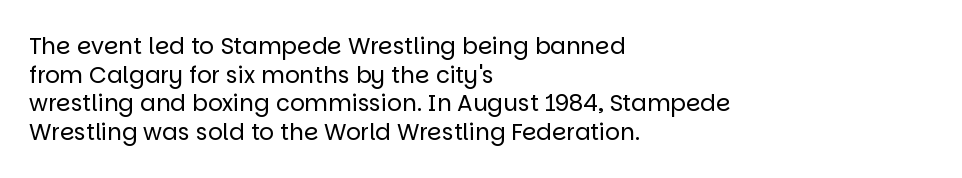
{"italic": "no", "bold": "no", "underline": "no", "align": "left", "line_spacing_ratio": 1.24, "letter_spacing": "normal", "letter_spacing_em": 0.0, "glyph_px": 23}
